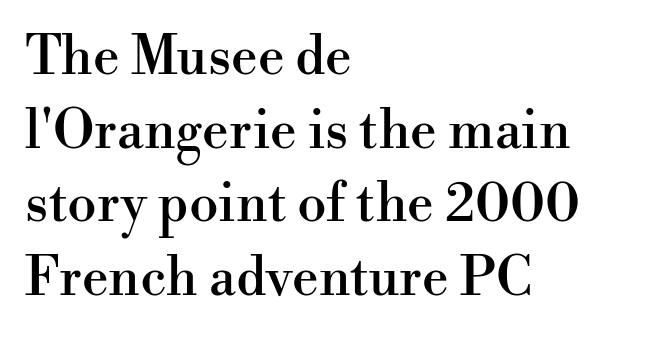
{"serif": "yes", "italic": "no", "width": "normal", "stroke_contrast": "high", "x_height": "small", "monospaced": "no", "underline": "no", "align": "left", "line_spacing": "normal", "line_spacing_ratio": 1.39, "letter_spacing": "normal", "letter_spacing_em": 0.0, "glyph_px": 53}
